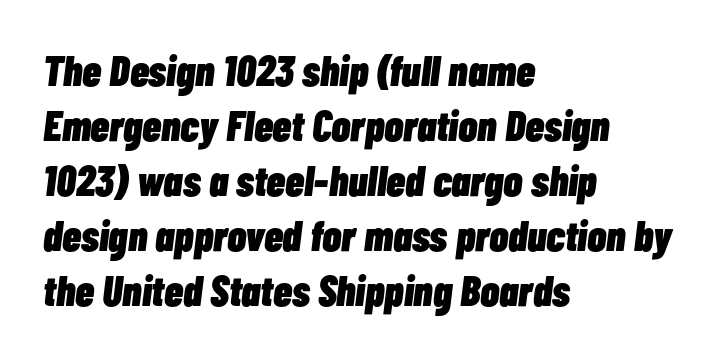
Q: Is the text bold? A: Yes.
Q: Is the text italic (slanted)? A: Yes, it leans right by about 7 degrees.
Q: Is the text underlined? A: No.
Q: How is the paragraph aligned? A: Left-aligned.
Q: Is the spacing between letters normal or unusually wide? A: Normal.
Q: Is the spacing between lines tight, normal or loose? A: Normal.
Q: Width (condensed, normal, or wide)? A: Condensed.
Q: Stroke contrast? A: Low.
Q: x-height? A: Medium.
Q: Monospaced? A: No.
